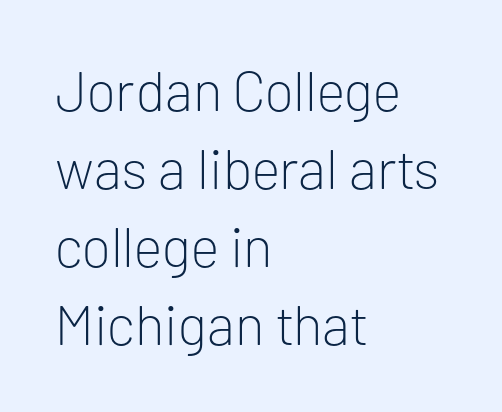
Has an underline been added? It has not. The vertical gap from one line to the next is medium. Standard letterfit; no display-style spreading of the glyphs. Italic: no, the glyphs are upright roman. Each stroke keeps to a modest, everyday thickness or less.
